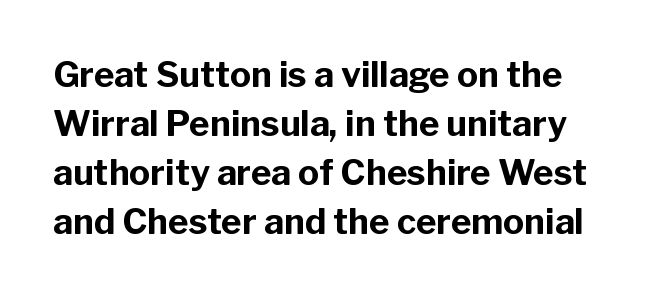
The image shows 35 px bold sans-serif type, upright; set normal line spacing (1.4x), normal letter spacing, not underlined; low stroke contrast and a medium x-height.
